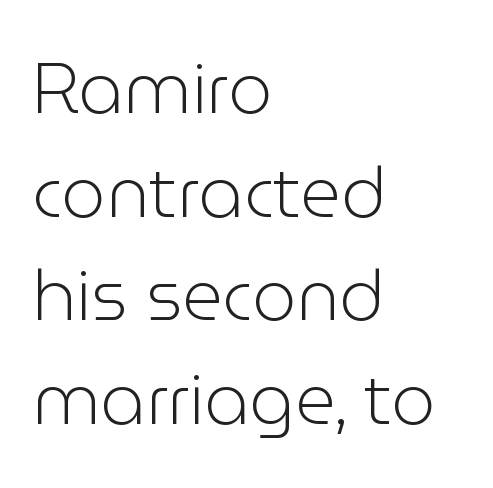
Q: Is the text bold? A: No.
Q: Is the text italic (slanted)? A: No, it is upright.
Q: Is the typeface a serif or a sans-serif typeface? A: Sans-serif.
Q: Is the text underlined? A: No.
Q: How is the paragraph aligned? A: Left-aligned.
Q: Is the spacing between letters normal or unusually wide? A: Normal.
Q: Is the spacing between lines tight, normal or loose? A: Normal.
Q: Width (condensed, normal, or wide)? A: Normal.
Q: Stroke contrast? A: Low.
Q: x-height? A: Medium.
Q: Monospaced? A: No.
